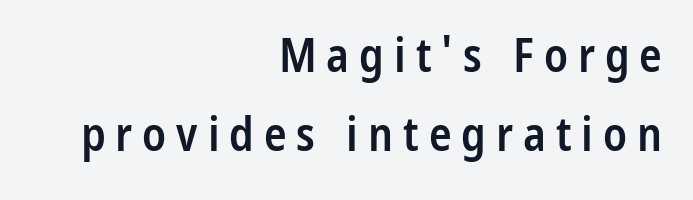
Q: Is the text bold? A: Semi-bold.
Q: Is the text italic (slanted)? A: No, it is upright.
Q: Is the typeface a serif or a sans-serif typeface? A: Sans-serif.
Q: Is the text underlined? A: No.
Q: How is the paragraph aligned? A: Right-aligned.
Q: Is the spacing between letters normal or unusually wide? A: Unusually wide.
Q: Is the spacing between lines tight, normal or loose? A: Normal.
Q: Width (condensed, normal, or wide)? A: Condensed.
Q: Stroke contrast? A: Low.
Q: x-height? A: Medium.
Q: Monospaced? A: No.
